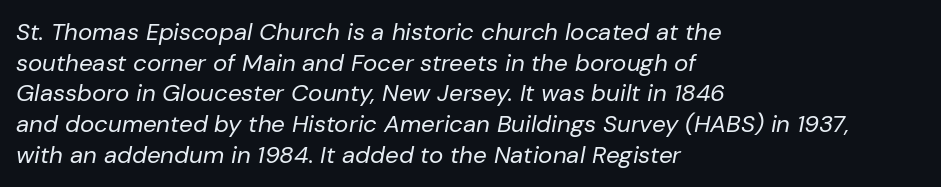
The image shows 24 px text type, italic (leaning right); set left-aligned, normal line spacing (1.28x), normal letter spacing, not underlined.
